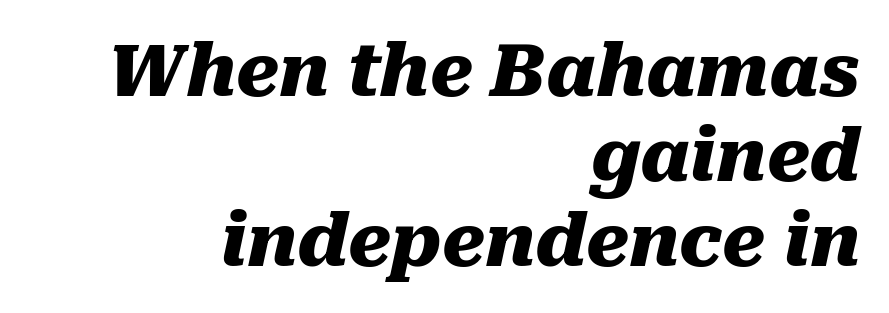
Q: Is the text bold? A: Yes.
Q: Is the text italic (slanted)? A: Yes, it leans right by about 10 degrees.
Q: Is the text underlined? A: No.
Q: How is the paragraph aligned? A: Right-aligned.
Q: Is the spacing between letters normal or unusually wide? A: Normal.
Q: Width (condensed, normal, or wide)? A: Normal.
Q: Stroke contrast? A: Medium.
Q: x-height? A: Medium.
Q: Monospaced? A: No.
